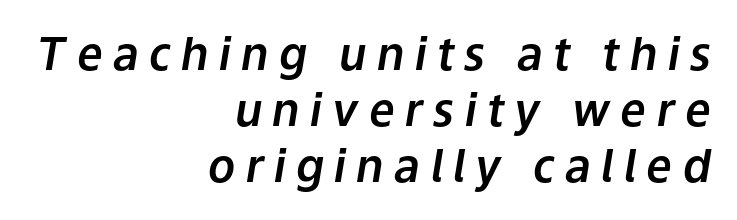
The image shows 45 px text type, italic (leaning right); set right-aligned, normal line spacing (1.25x), unusually wide letter spacing (+0.23 em), not underlined; low stroke contrast and a medium x-height.
